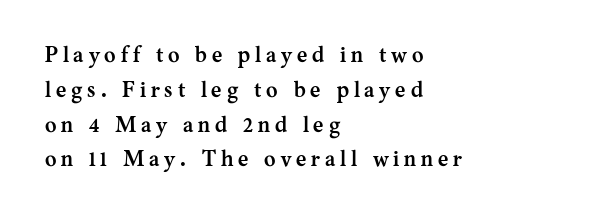
The image shows 22 px bold type, upright; set left-aligned, normal line spacing (1.58x), unusually wide letter spacing (+0.22 em), not underlined.
